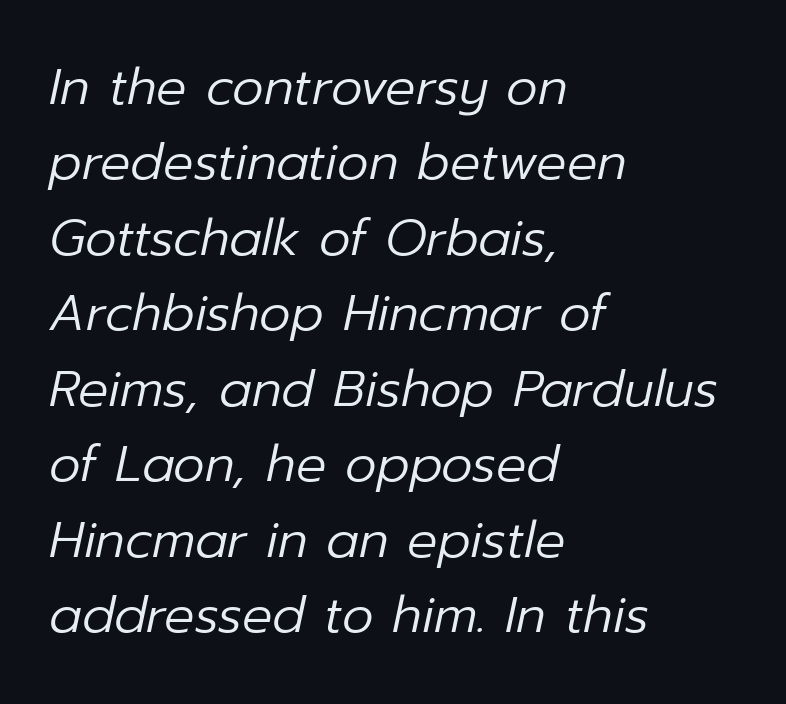
{"italic": "yes", "lean": "right", "slant_degrees": 12, "bold": "no", "weight": "regular", "width": "normal", "stroke_contrast": "low", "x_height": "medium", "monospaced": "no", "underline": "no", "align": "left", "line_spacing": "normal", "line_spacing_ratio": 1.51, "letter_spacing": "normal", "letter_spacing_em": 0.0, "glyph_px": 50}
